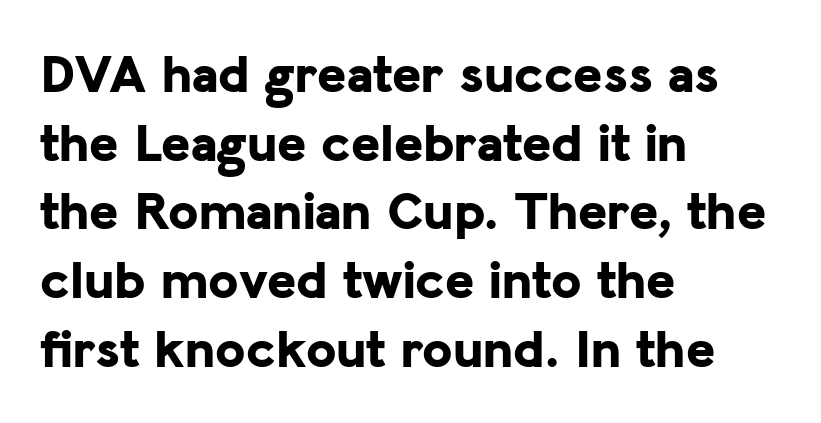
The image shows 55 px bold sans-serif type, upright; set left-aligned, normal line spacing (1.25x), normal letter spacing, not underlined; low stroke contrast and a medium x-height.
